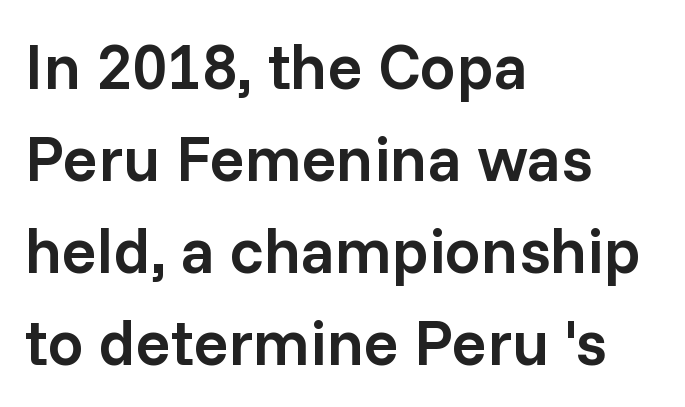
{"serif": "no", "italic": "no", "bold": "semi", "weight": "semibold", "width": "normal", "stroke_contrast": "low", "x_height": "medium", "monospaced": "no", "underline": "no", "align": "left", "line_spacing": "normal", "line_spacing_ratio": 1.44, "letter_spacing": "normal", "letter_spacing_em": 0.0, "glyph_px": 64}
